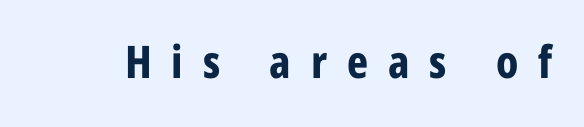
The image shows 45 px bold, condensed sans-serif type, upright; set unusually wide letter spacing (+0.44 em), not underlined; low stroke contrast and a large x-height.
